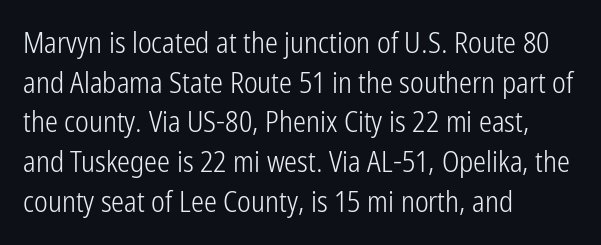
{"serif": "no", "italic": "no", "bold": "no", "weight": "light", "width": "condensed", "stroke_contrast": "low", "x_height": "medium", "monospaced": "no", "underline": "no", "align": "left", "line_spacing": "normal", "line_spacing_ratio": 1.37, "letter_spacing": "normal", "letter_spacing_em": 0.0, "glyph_px": 29}
